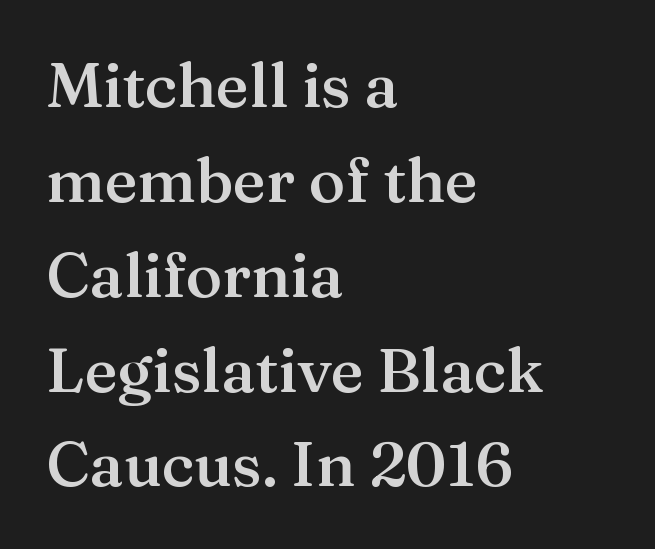
Q: Is the text bold? A: Semi-bold.
Q: Is the text italic (slanted)? A: No, it is upright.
Q: Is the typeface a serif or a sans-serif typeface? A: Serif.
Q: Is the text underlined? A: No.
Q: How is the paragraph aligned? A: Left-aligned.
Q: Is the spacing between letters normal or unusually wide? A: Normal.
Q: Is the spacing between lines tight, normal or loose? A: Normal.
Q: Width (condensed, normal, or wide)? A: Normal.
Q: Stroke contrast? A: Medium.
Q: x-height? A: Medium.
Q: Monospaced? A: No.
